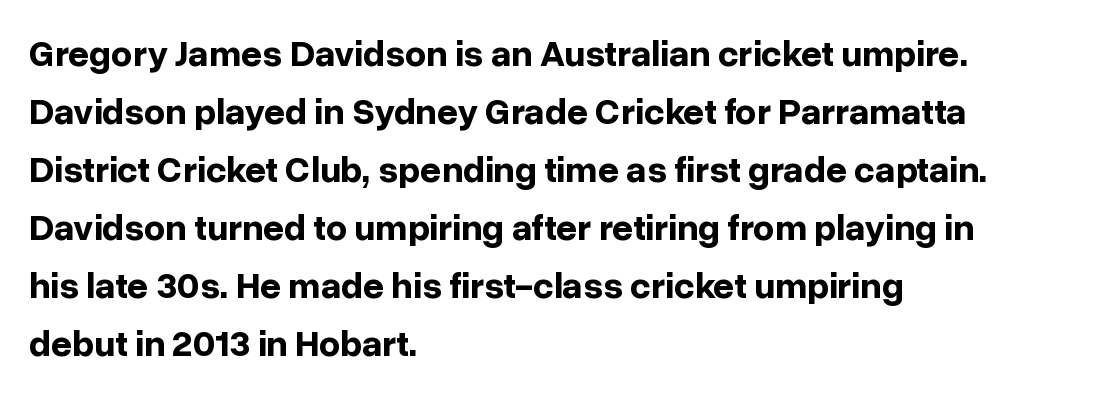
The space directly below the letters is spotless. Regarding leading, the lines here are spaced in the standard way. The passage is arranged the way most books set body copy — flush left. Do the characters align in a grid? No, the font is proportional. Every stem runs plumb, perpendicular to the baseline.
